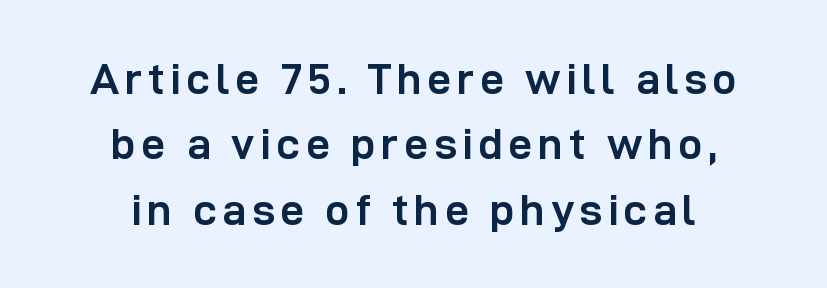
Horizontal bands of white between lines are of average thickness. Just letters on the line, the space beneath them empty. Proportional: the letters do not fall into vertical columns. Designer's note — italics off, roman on.
